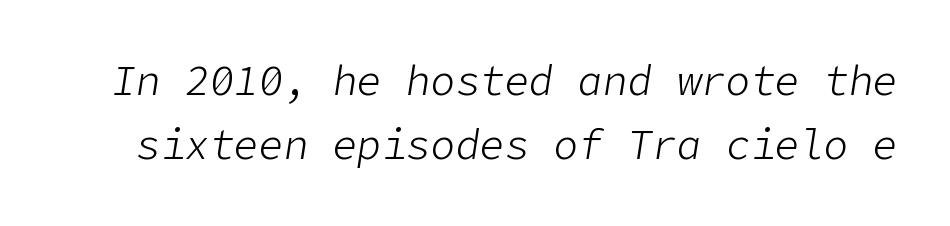
You can tell it's italic because the verticals aren't actually vertical. Caption: standard tracking, unaltered. Weight: in the light-to-regular range. The leading is moderate, giving the passage an even texture. Each row of text sits above clean, open space.
